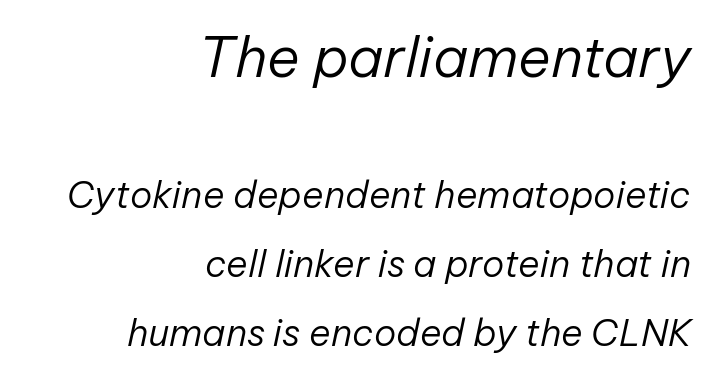
Q: Is the text bold? A: No.
Q: Is the text italic (slanted)? A: Yes, it leans right by about 12 degrees.
Q: Is the text underlined? A: No.
Q: How is the paragraph aligned? A: Right-aligned.
Q: Is the spacing between letters normal or unusually wide? A: Normal.
Q: Which block of text is set in a larger size, the first (top) or the second (bottom)? A: The first (top) one.
Q: Width (condensed, normal, or wide)? A: Normal.
Q: Stroke contrast? A: Low.
Q: x-height? A: Medium.
Q: Monospaced? A: No.
